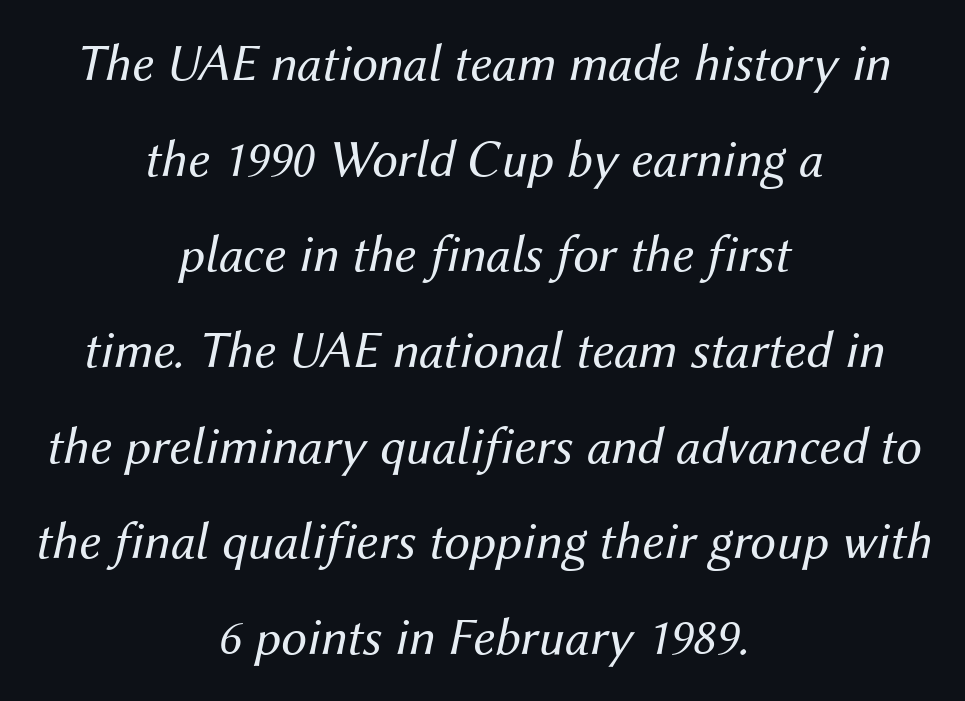
The image shows 52 px regular-weight type, italic (leaning right); set centered, line spacing 1.84x, normal letter spacing, not underlined; medium stroke contrast and a medium x-height.
